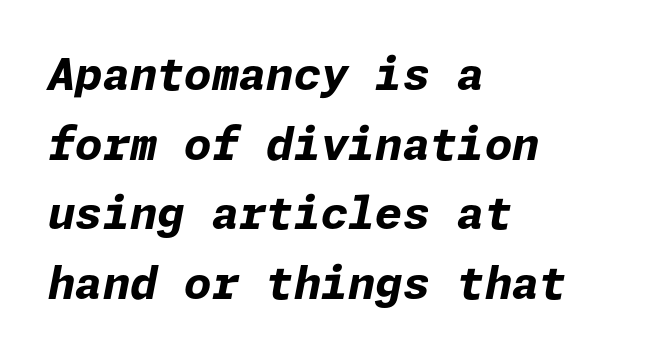
{"italic": "yes", "lean": "right", "slant_degrees": 11, "bold": "yes", "weight": "bold", "width": "normal", "stroke_contrast": "low", "x_height": "medium", "underline": "no", "align": "left", "line_spacing": "normal", "line_spacing_ratio": 1.58, "letter_spacing": "normal", "letter_spacing_em": 0.0, "glyph_px": 44}
